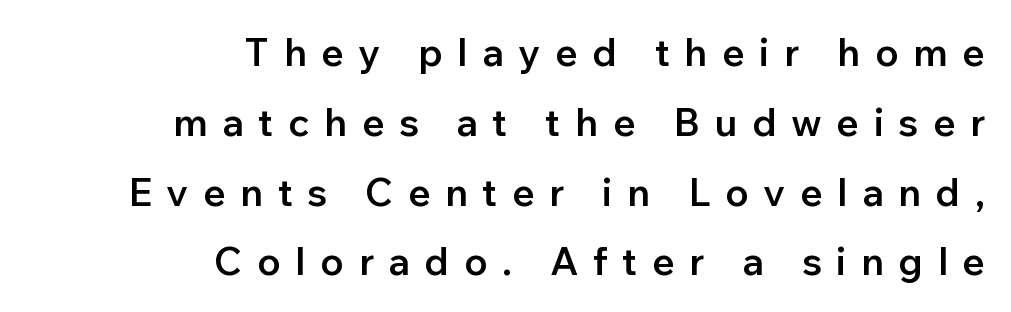
Spacing verdict: proportional, widths tailored to each character. This is sans-serif lettering, the kind often seen on screens and signage. A bare baseline throughout the passage. Layout note: lines flush right. How heavy is the stroke? Medium-heavy — a semibold, shy of bold.
